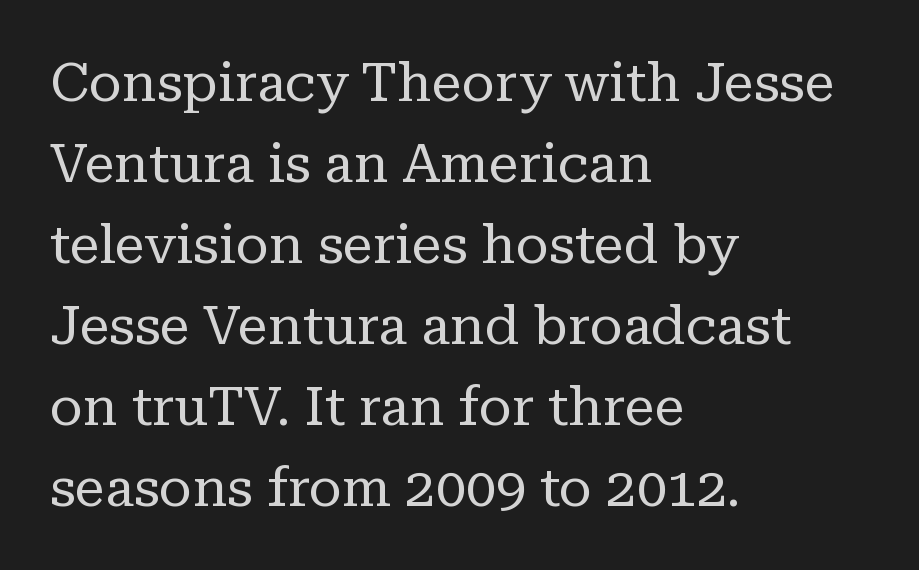
Q: Is the text bold? A: No.
Q: Is the text italic (slanted)? A: No, it is upright.
Q: Is the typeface a serif or a sans-serif typeface? A: Serif.
Q: Is the text underlined? A: No.
Q: How is the paragraph aligned? A: Left-aligned.
Q: Is the spacing between letters normal or unusually wide? A: Normal.
Q: Is the spacing between lines tight, normal or loose? A: Normal.
Q: Width (condensed, normal, or wide)? A: Normal.
Q: Stroke contrast? A: Low.
Q: x-height? A: Medium.
Q: Monospaced? A: No.
